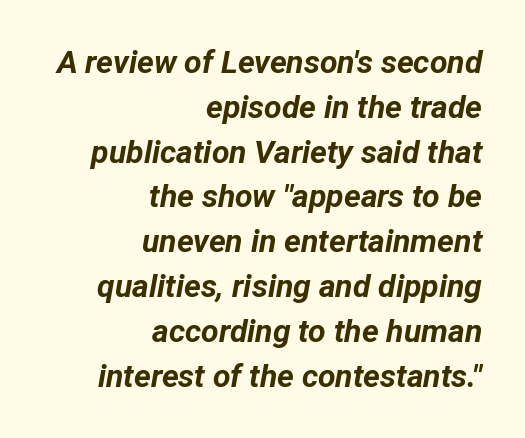
{"italic": "yes", "lean": "right", "slant_degrees": 12, "bold": "yes", "weight": "bold", "width": "normal", "stroke_contrast": "low", "x_height": "medium", "monospaced": "no", "underline": "no", "align": "right", "line_spacing": "normal", "line_spacing_ratio": 1.4, "letter_spacing": "normal", "letter_spacing_em": 0.0, "glyph_px": 32}
